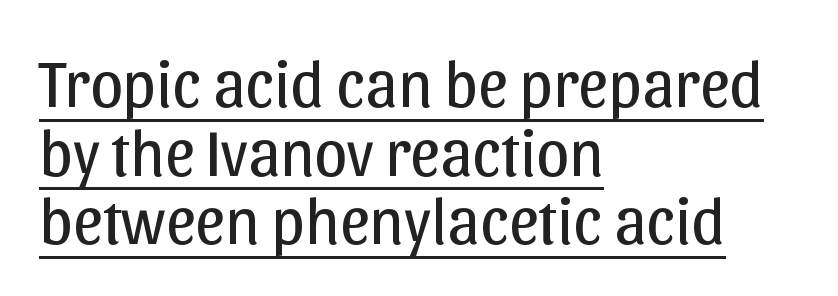
The typography opts for an upright posture over an oblique one. The specimen includes a rule beneath the text block's lines. Nobody touched the tracking dial on this one. The font sits on the lighter half of the weight spectrum, regular included. Line starts are locked; line ends wander.
